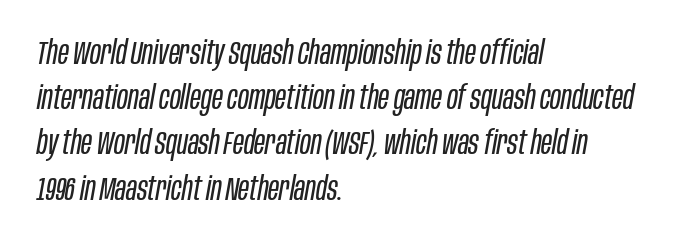
Q: Is the text bold? A: No.
Q: Is the text italic (slanted)? A: Yes, it leans right by about 10 degrees.
Q: Is the text underlined? A: No.
Q: How is the paragraph aligned? A: Left-aligned.
Q: Is the spacing between letters normal or unusually wide? A: Normal.
Q: Is the spacing between lines tight, normal or loose? A: Normal.
Q: Width (condensed, normal, or wide)? A: Condensed.
Q: Stroke contrast? A: Low.
Q: x-height? A: Large.
Q: Monospaced? A: No.
